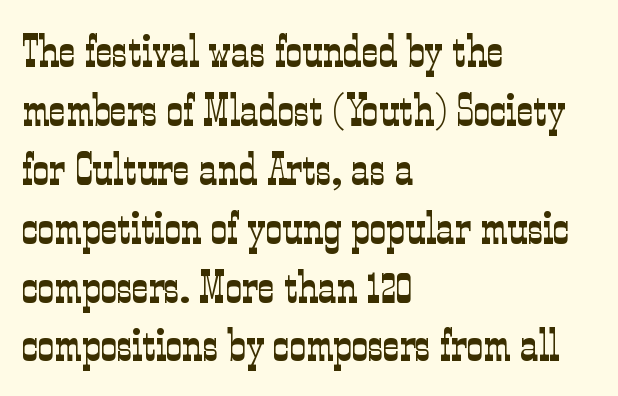
Q: Is the text bold? A: No.
Q: Is the text italic (slanted)? A: No, it is upright.
Q: Is the typeface a serif or a sans-serif typeface? A: Serif.
Q: Is the text underlined? A: No.
Q: How is the paragraph aligned? A: Left-aligned.
Q: Is the spacing between letters normal or unusually wide? A: Normal.
Q: Is the spacing between lines tight, normal or loose? A: Normal.
Q: Width (condensed, normal, or wide)? A: Condensed.
Q: Stroke contrast? A: Low.
Q: x-height? A: Medium.
Q: Monospaced? A: No.
